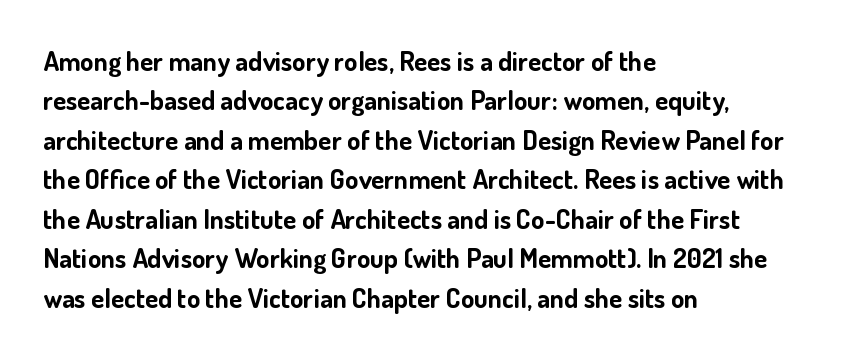
The line texture is even and compact thanks to regular tracking. Notice how the passage keeps a crisp vertical edge on the left only. Rendered with straight, roman letterforms. A bare baseline throughout the passage. One glance says typical: line gaps are just what's usual.
